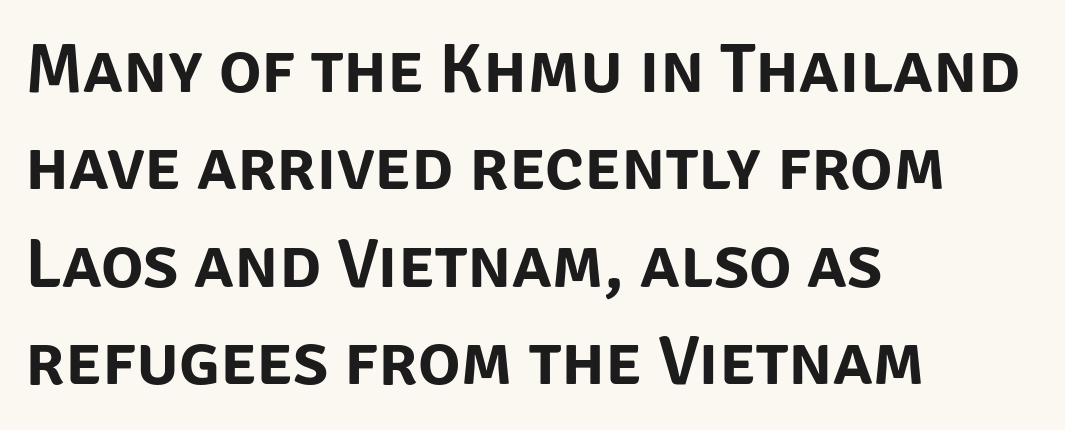
What's the leading like? Ordinary, nothing unusual. The glyphs in this specimen are sans serif. Leftover space on each line is placed entirely after the last word. Glance below the letters and you will spot only blank space.
